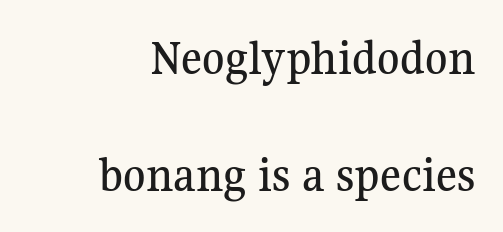
Character widths vary here, with narrow letters taking less room than wide ones. What stands out about the letter spacing? Nothing — it is the standard amount. A typesetter would label this face a serif. Nope, not italic — everything's standing straight.
